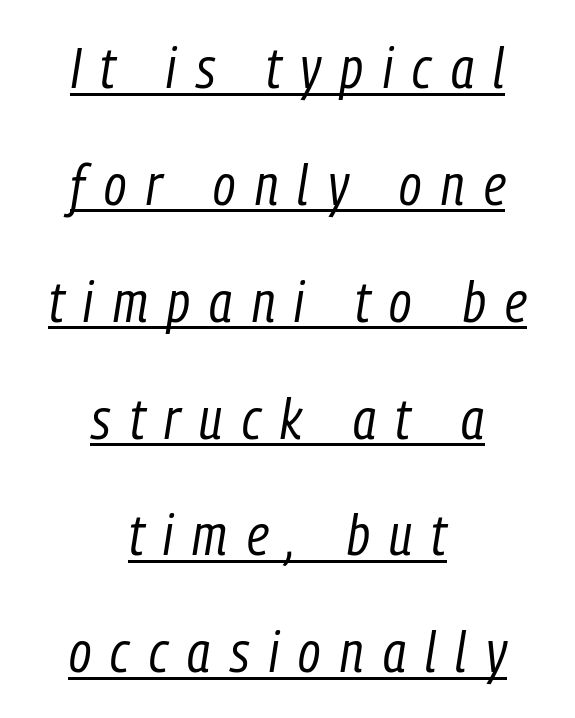
The image shows 57 px regular-weight, condensed type, italic (leaning right); set centered, loose line spacing (2.05x), unusually wide letter spacing (+0.34 em), underlined; low stroke contrast and a medium x-height.
